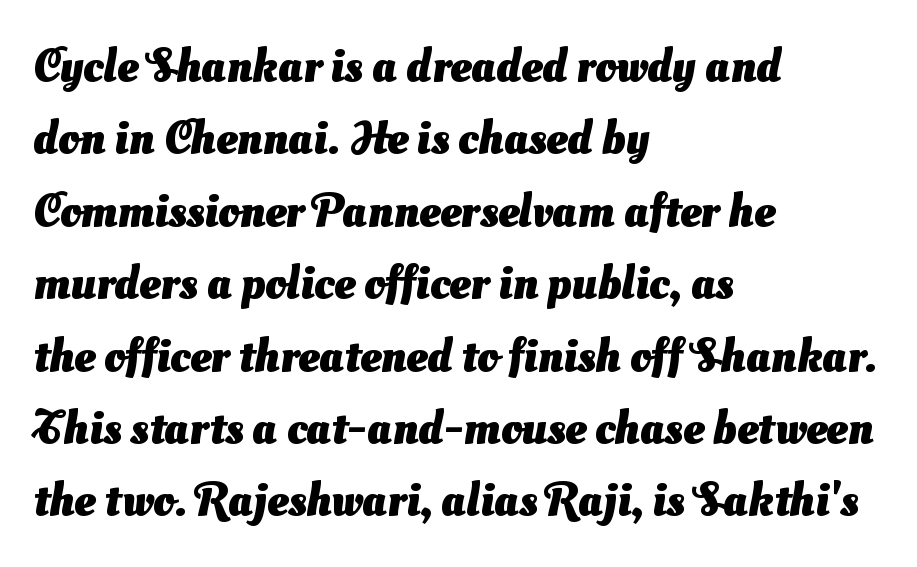
{"serif": "no", "bold": "yes", "weight": "heavy", "width": "normal", "stroke_contrast": "medium", "x_height": "small", "monospaced": "no", "underline": "no", "align": "left", "line_spacing": "normal", "line_spacing_ratio": 1.54, "letter_spacing": "normal", "letter_spacing_em": 0.0, "glyph_px": 47}
